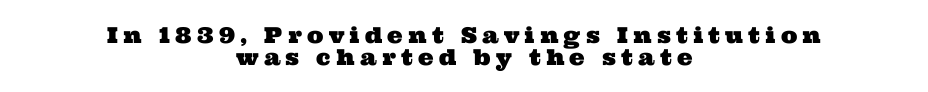
Q: Is the text underlined? A: No.
Q: How is the paragraph aligned? A: Centered.
Q: Is the spacing between letters normal or unusually wide? A: Unusually wide.
Q: Is the spacing between lines tight, normal or loose? A: Tight.
